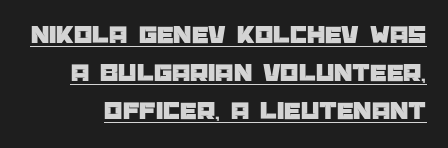
The axis of the letterforms is exactly vertical. Whoever set this chose a conventional vertical rhythm. Caption: standard tracking, unaltered. A rule runs beneath these lines of type.
